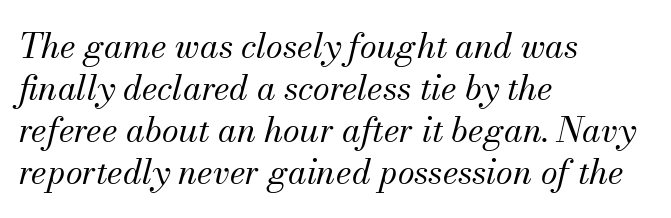
Character widths vary here, with narrow letters taking less room than wide ones. Honestly, the letter spacing is just normal — you wouldn't notice it. No word sits above an underline. Yep, that's italic — everything's leaning. Check where the strokes stop: tiny serifs finish them off. Alignment: flush left.
